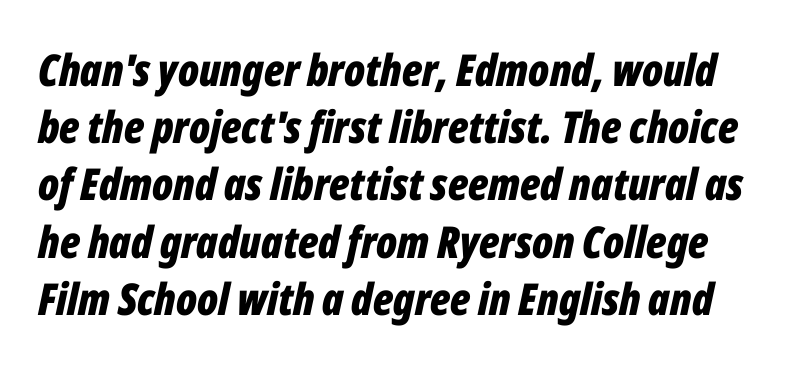
Inter-character spacing is left at the font's built-in metrics. Unmarked baselines from the first word to the last. Varying glyph widths throughout — classic text-font behaviour. Characters are canted at an angle relative to the baseline's perpendicular. The passage shown stacks its lines at a standard gap.
